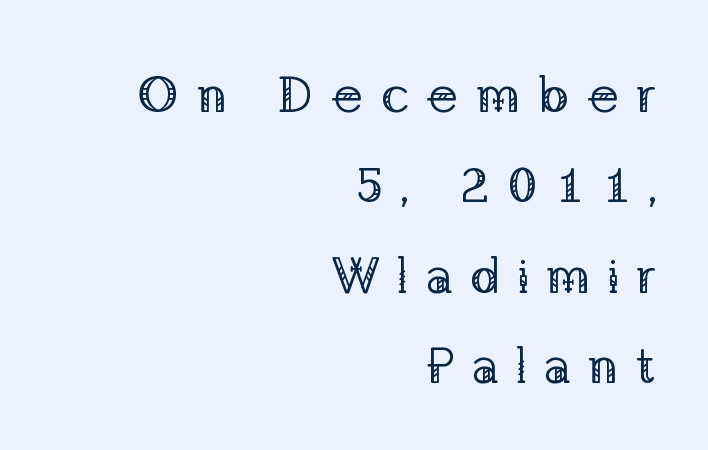
The image shows 51 px regular-weight serif type, upright; set right-aligned, line spacing 1.77x, unusually wide letter spacing (+0.33 em), not underlined; low stroke contrast and a medium x-height.
